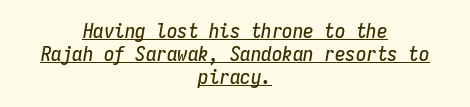
{"italic": "yes", "lean": "right", "slant_degrees": 9, "underline": "yes", "align": "center", "line_spacing": "tight", "line_spacing_ratio": 1.09, "letter_spacing": "normal", "letter_spacing_em": 0.0, "glyph_px": 21}
